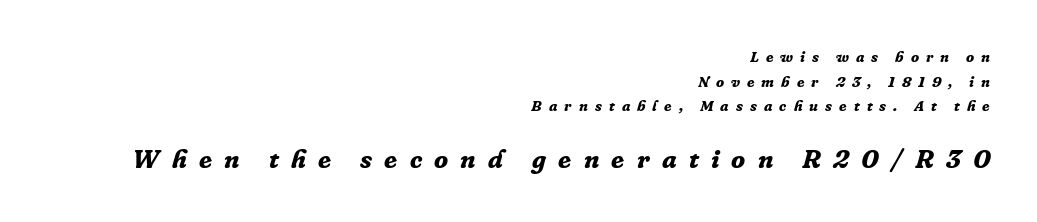
The image shows 26 px bold type, italic (leaning right); set right-aligned, normal line spacing (1.64x), unusually wide letter spacing (+0.47 em), not underlined; the second (bottom) block is 1.73x larger.
